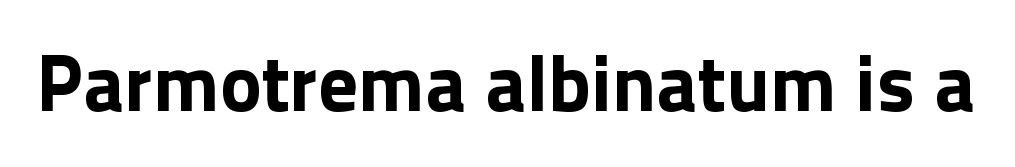
Letterform terminals end flat and unadorned throughout the passage. The passage shown is typed in a proportional face where columns would drift. A clean baseline with only descenders dipping below it. Notice how the stems are strictly vertical — no italics here.
